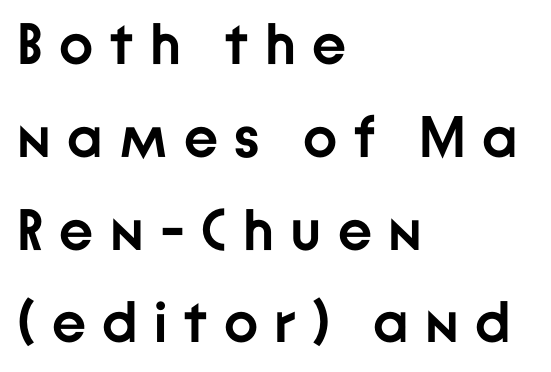
Q: Is the text bold? A: Yes.
Q: Is the text italic (slanted)? A: No, it is upright.
Q: Is the typeface a serif or a sans-serif typeface? A: Sans-serif.
Q: Is the text underlined? A: No.
Q: How is the paragraph aligned? A: Left-aligned.
Q: Is the spacing between letters normal or unusually wide? A: Unusually wide.
Q: Is the spacing between lines tight, normal or loose? A: Normal.
Q: Width (condensed, normal, or wide)? A: Normal.
Q: Stroke contrast? A: Low.
Q: x-height? A: Medium.
Q: Monospaced? A: No.
